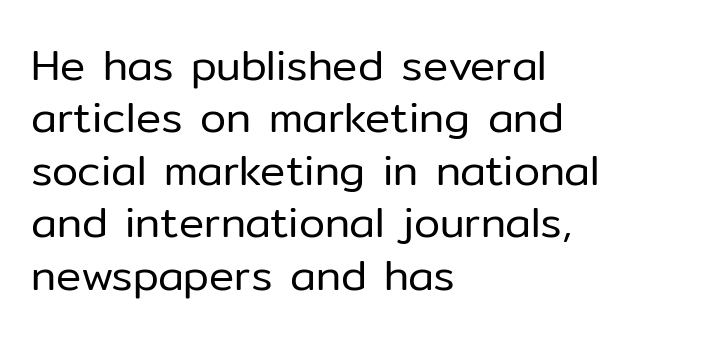
The image shows 42 px regular-weight sans-serif type, upright; set left-aligned, normal line spacing (1.25x), normal letter spacing, not underlined; low stroke contrast and a medium x-height.
